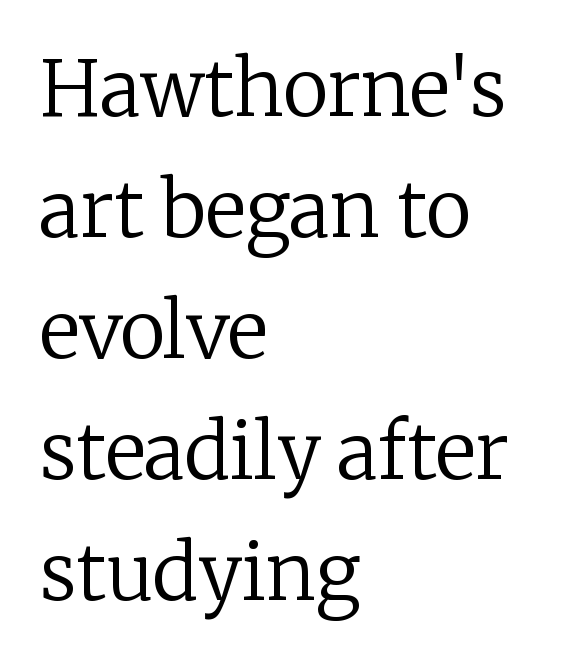
How would I describe the line gaps? Plain and ordinary. The rendering shows small feet on the letterforms — a serif design. Descenders hang freely into open space. Short note: letters normally spaced. On a weight scale, this lands at 450 or below. You can tell it's not italic because the verticals are truly vertical.
